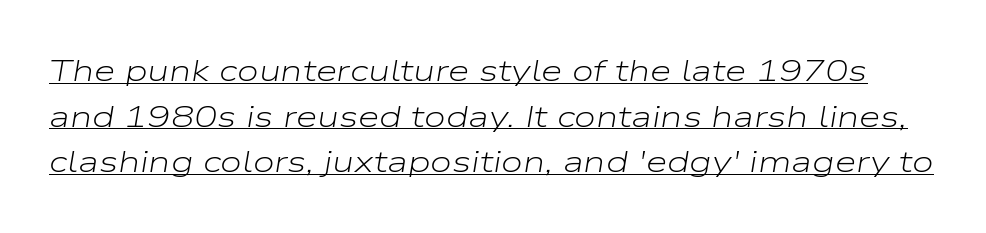
These lines were composed using italics. Beneath each row of characters lies a ruled line. Counters stay open thanks to moderate or lighter strokes. A typesetter would call this proportional, since set widths differ per character.
